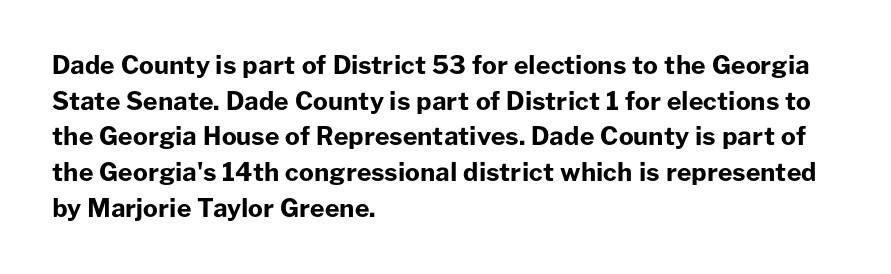
This rendering leaves character spacing at its baseline value. Any mark beneath the type? The region is blank. This is roman type, the default non-slanted kind. Pretty heavy lettering here — definitely bold. Notice how descenders clear the ascenders below comfortably — that's standard leading. All the whitespace from short lines collects on the right.
